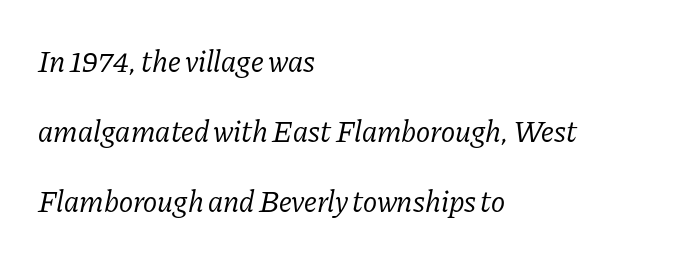
Q: Is the text bold? A: No.
Q: Is the text italic (slanted)? A: Yes, it leans right by about 11 degrees.
Q: Is the typeface a serif or a sans-serif typeface? A: Serif.
Q: Is the text underlined? A: No.
Q: How is the paragraph aligned? A: Left-aligned.
Q: Is the spacing between letters normal or unusually wide? A: Normal.
Q: Is the spacing between lines tight, normal or loose? A: Loose.
Q: Width (condensed, normal, or wide)? A: Normal.
Q: Stroke contrast? A: Low.
Q: x-height? A: Medium.
Q: Monospaced? A: No.
